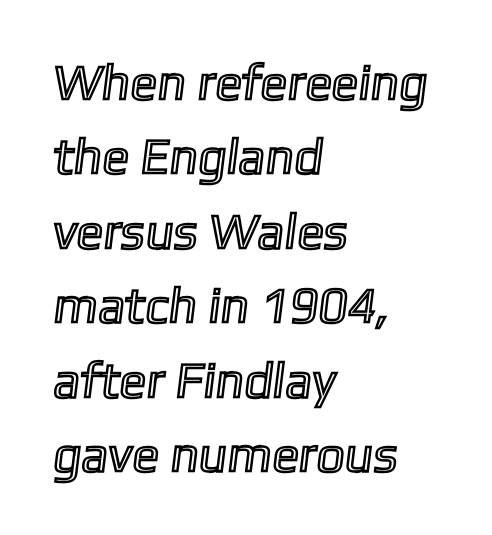
The image shows 50 px text type; set left-aligned, normal line spacing (1.49x), normal letter spacing, not underlined; a medium x-height.
